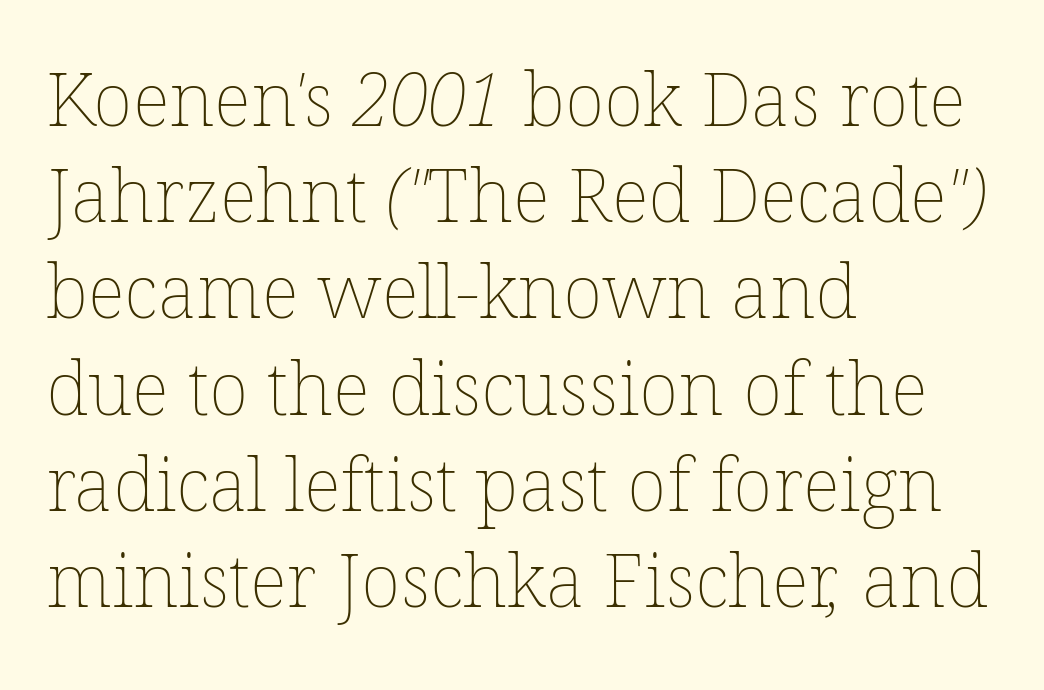
The image shows 74 px thin type; set left-aligned, normal line spacing (1.3x), normal letter spacing, not underlined; low stroke contrast and a medium x-height.
